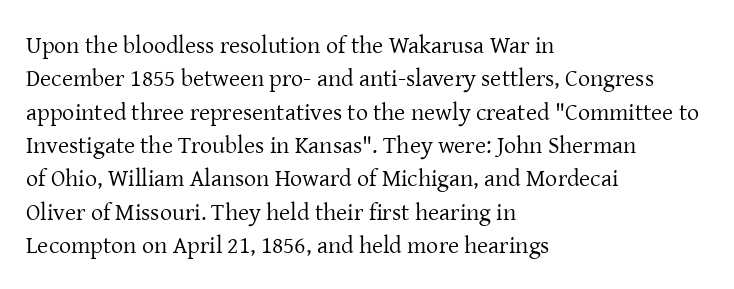
The letterforms sit at book weight or below. Posture: straight, roman, zero tilt. Tracking value appears to be zero — textbook default spacing. The passage shown stacks its lines at a standard gap. Is the block centered? No — it sits flush against the left margin. The foot of each line stays bare and open.
